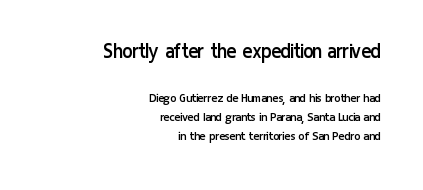
Q: Is the text bold? A: No.
Q: Is the text italic (slanted)? A: No, it is upright.
Q: Is the text underlined? A: No.
Q: How is the paragraph aligned? A: Right-aligned.
Q: Is the spacing between letters normal or unusually wide? A: Normal.
Q: Is the spacing between lines tight, normal or loose? A: Normal.
Q: Which block of text is set in a larger size, the first (top) or the second (bottom)? A: The first (top) one.
